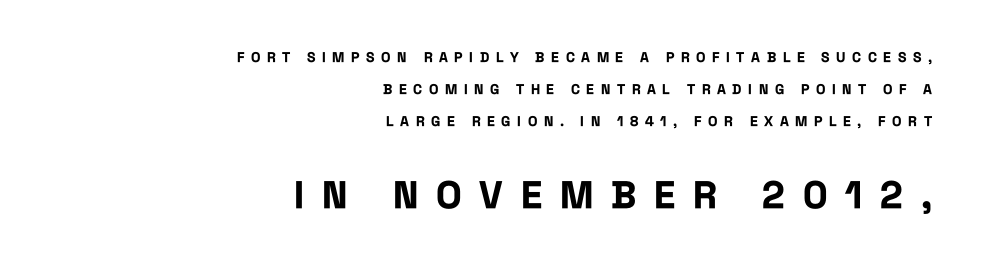
Q: Is the text bold? A: Yes.
Q: Is the text italic (slanted)? A: No, it is upright.
Q: Is the typeface a serif or a sans-serif typeface? A: Sans-serif.
Q: Is the text underlined? A: No.
Q: How is the paragraph aligned? A: Right-aligned.
Q: Is the spacing between letters normal or unusually wide? A: Unusually wide.
Q: Is the spacing between lines tight, normal or loose? A: Loose.
Q: Which block of text is set in a larger size, the first (top) or the second (bottom)? A: The second (bottom) one.
Q: Width (condensed, normal, or wide)? A: Condensed.
Q: Stroke contrast? A: Low.
Q: x-height? A: Large.
Q: Monospaced? A: No.
